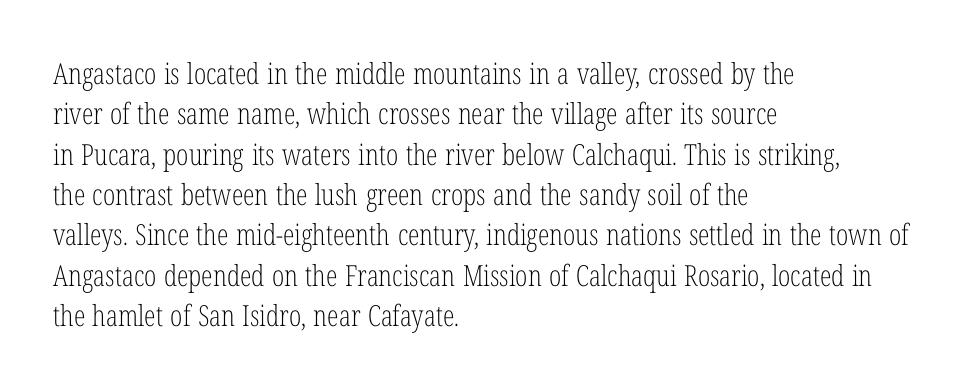
Rows of type keep a routine distance in the vertical direction. Nobody drew a line under any word here. Is the block centered? No — it sits flush against the left margin. Characters follow at the spacing the type designer built in. Posture: straight, roman, zero tilt.
